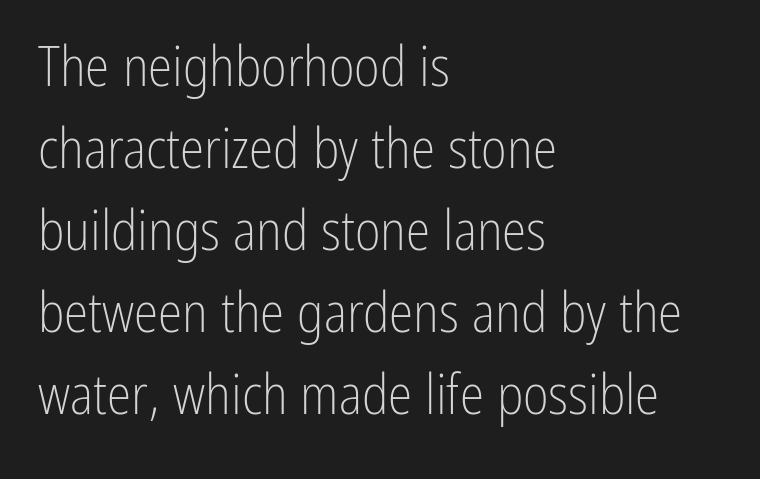
The image shows 55 px light, condensed sans-serif type, upright; set left-aligned, normal line spacing (1.49x), normal letter spacing, not underlined; low stroke contrast and a medium x-height.
